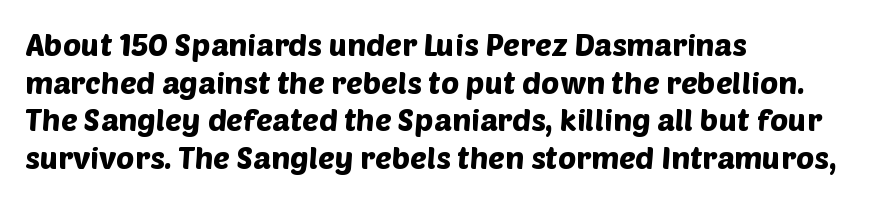
{"serif": "no", "width": "normal", "stroke_contrast": "low", "x_height": "large", "monospaced": "no", "underline": "no", "align": "left", "line_spacing_ratio": 1.21, "letter_spacing": "normal", "letter_spacing_em": 0.0, "glyph_px": 31}
